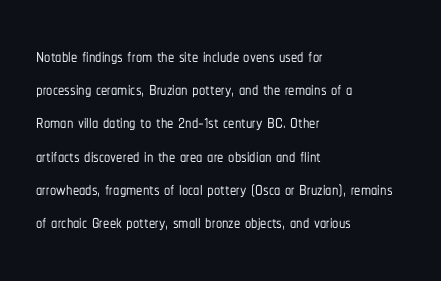
{"italic": "no", "underline": "no", "align": "left", "line_spacing": "normal", "line_spacing_ratio": 1.33, "letter_spacing": "normal", "letter_spacing_em": 0.0, "glyph_px": 25}
